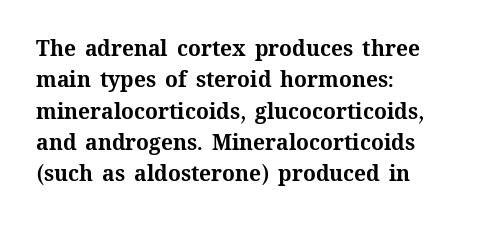
Q: Is the text bold? A: Yes.
Q: Is the text italic (slanted)? A: No, it is upright.
Q: Is the text underlined? A: No.
Q: How is the paragraph aligned? A: Left-aligned.
Q: Is the spacing between letters normal or unusually wide? A: Normal.
Q: Is the spacing between lines tight, normal or loose? A: Normal.
